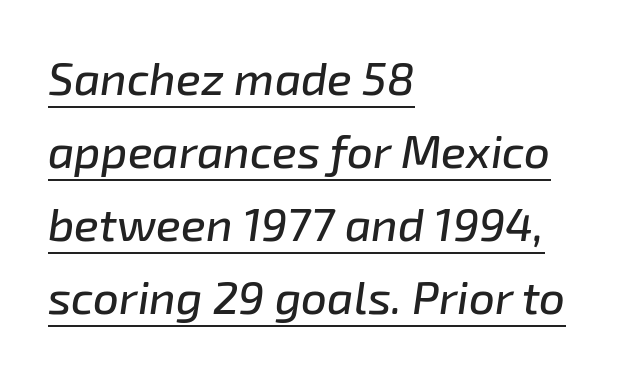
You can tell it's italic because the verticals aren't actually vertical. This is underlined copy, the kind a proofreader might mark for attention. Successive baselines arrive at the customary interval. This rendering uses left alignment, leaving the right contour irregular.
